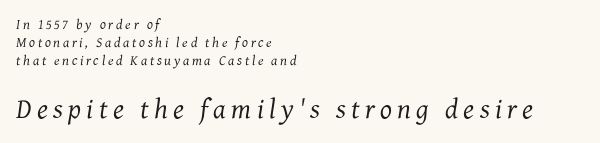
{"serif": "yes", "italic": "yes", "lean": "right", "slant_degrees": 7, "bold": "no", "weight": "regular", "width": "normal", "stroke_contrast": "medium", "x_height": "medium", "monospaced": "no", "underline": "no", "align": "left", "line_spacing": "normal", "line_spacing_ratio": 1.28, "larger_block": "second", "size_ratio": 2.0, "glyph_px": 28}
